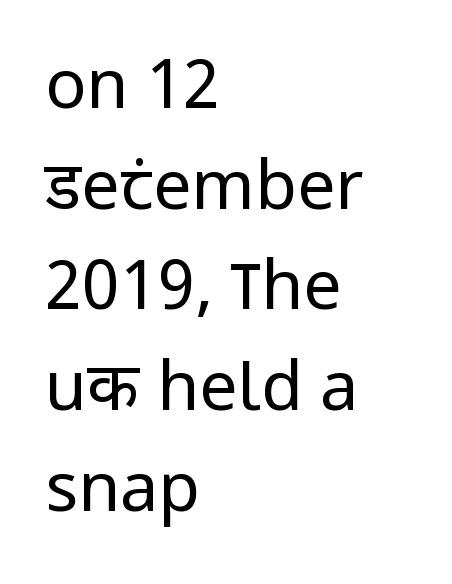
Q: Is the text bold? A: No.
Q: Is the text italic (slanted)? A: No, it is upright.
Q: Is the typeface a serif or a sans-serif typeface? A: Sans-serif.
Q: Is the text underlined? A: No.
Q: How is the paragraph aligned? A: Left-aligned.
Q: Is the spacing between letters normal or unusually wide? A: Normal.
Q: Is the spacing between lines tight, normal or loose? A: Normal.
Q: Width (condensed, normal, or wide)? A: Condensed.
Q: Stroke contrast? A: Low.
Q: x-height? A: Large.
Q: Monospaced? A: No.
